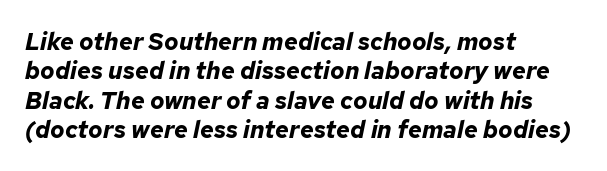
{"italic": "yes", "lean": "right", "slant_degrees": 12, "bold": "yes", "underline": "no", "align": "left", "line_spacing_ratio": 1.22, "letter_spacing": "normal", "letter_spacing_em": 0.0, "glyph_px": 24}
